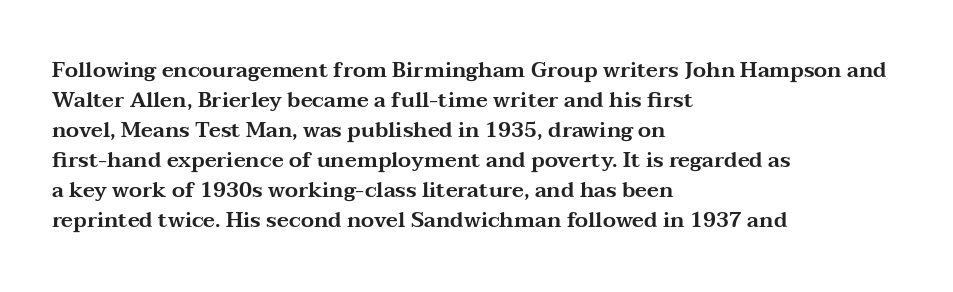
The gaps between neighbouring characters are ordinary and unremarkable. This rendering uses left alignment, leaving the right contour irregular. Horizontal bands of white between lines are of average thickness. The strip under each line holds only bare page. It's the straight-up-and-down kind of type.
